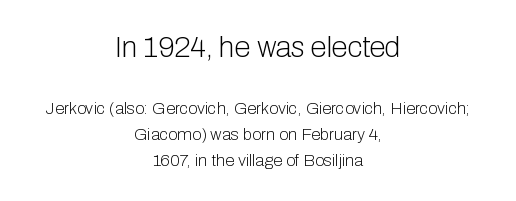
Layout note: lines centered. The rendering shrinks the type as you move from the upper chunk to the lower. Words float on clear page, feet unadorned. Ascenders rise straight up at ninety degrees.
